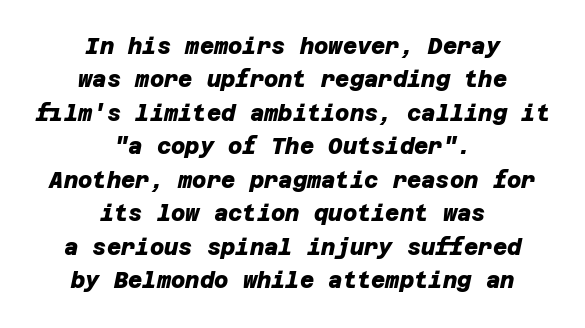
Does the copy run flush right? No — it is centered line by line. The baseline area is clear. Students, note that the glyphs here touch the page at normal intervals. Leading matches the norm, producing a regular column. The font is running at its bold setting.
